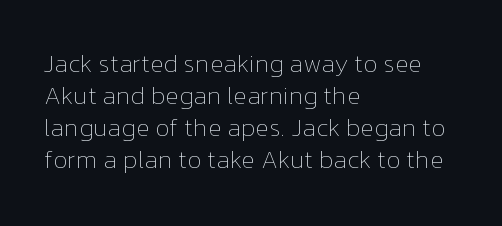
Q: Is the text bold? A: No.
Q: Is the text italic (slanted)? A: No, it is upright.
Q: Is the text underlined? A: No.
Q: How is the paragraph aligned? A: Left-aligned.
Q: Is the spacing between letters normal or unusually wide? A: Normal.
Q: Is the spacing between lines tight, normal or loose? A: Normal.
